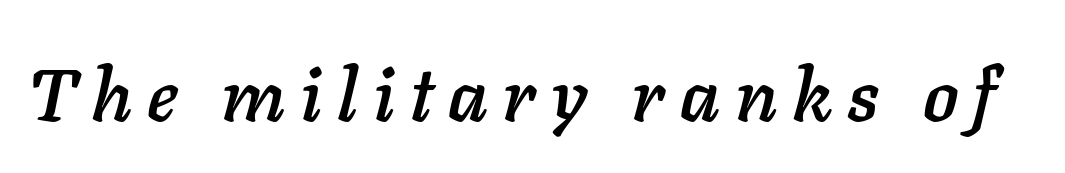
The image shows 74 px text type, italic (leaning right); set unusually wide letter spacing (+0.2 em), not underlined; low stroke contrast and a medium x-height.
